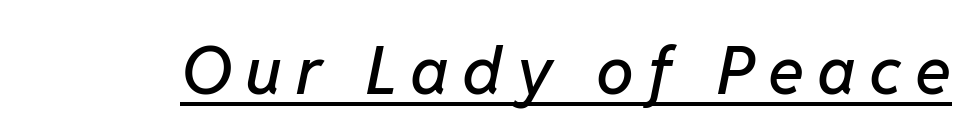
{"italic": "yes", "lean": "right", "slant_degrees": 11, "width": "normal", "stroke_contrast": "low", "x_height": "medium", "monospaced": "no", "underline": "yes", "letter_spacing": "wide", "letter_spacing_em": 0.2, "glyph_px": 67}
